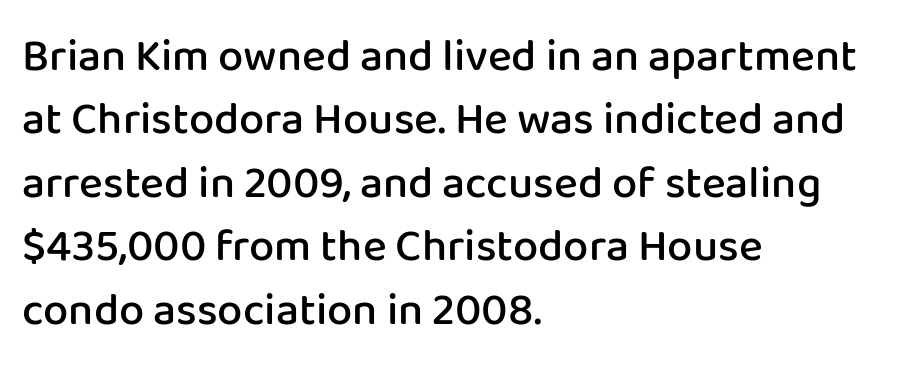
{"serif": "no", "italic": "no", "bold": "semi", "weight": "semibold", "width": "normal", "stroke_contrast": "low", "x_height": "medium", "monospaced": "no", "underline": "no", "align": "left", "line_spacing": "normal", "line_spacing_ratio": 1.41, "letter_spacing": "normal", "letter_spacing_em": 0.0, "glyph_px": 45}
